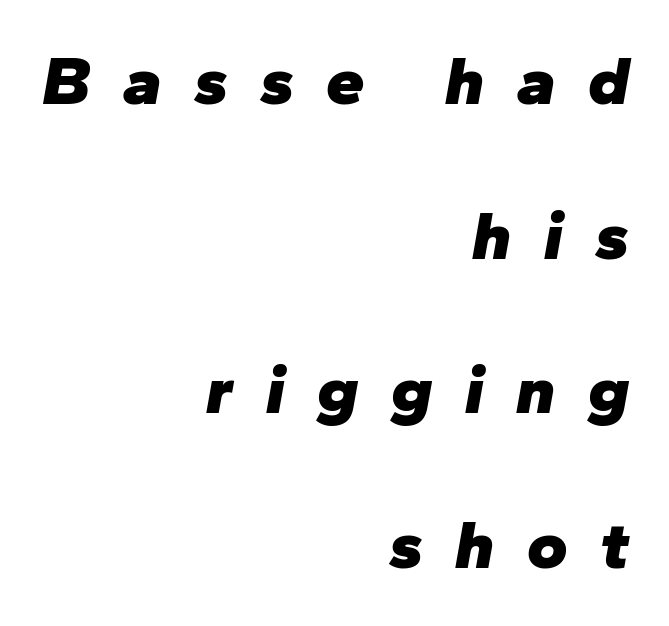
The image shows 69 px heavy type, italic (leaning right); set right-aligned, loose line spacing (2.24x), unusually wide letter spacing (+0.47 em), not underlined; low stroke contrast and a medium x-height.
